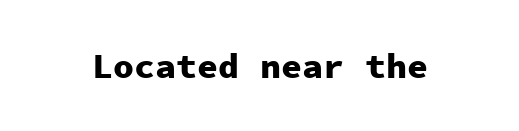
Q: Is the text bold? A: Yes.
Q: Is the text italic (slanted)? A: No, it is upright.
Q: Is the typeface a serif or a sans-serif typeface? A: Sans-serif.
Q: Is the text underlined? A: No.
Q: Is the spacing between letters normal or unusually wide? A: Normal.
Q: Width (condensed, normal, or wide)? A: Normal.
Q: Stroke contrast? A: Low.
Q: x-height? A: Medium.
Q: Monospaced? A: Yes.
